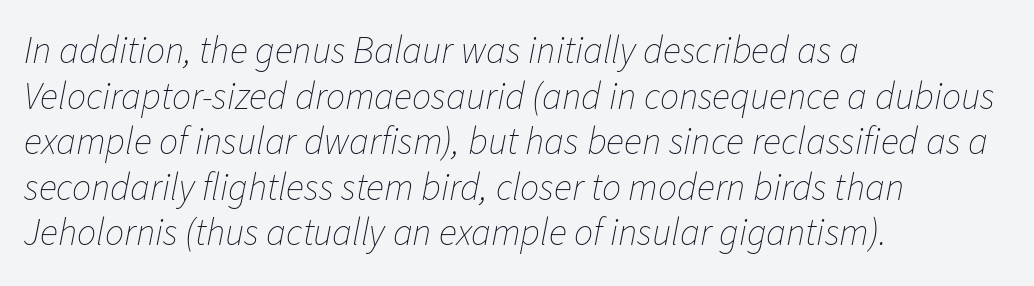
{"italic": "yes", "lean": "right", "slant_degrees": 11, "bold": "no", "weight": "thin", "width": "normal", "stroke_contrast": "low", "x_height": "medium", "monospaced": "no", "underline": "no", "align": "left", "line_spacing_ratio": 1.2, "letter_spacing": "normal", "letter_spacing_em": 0.0, "glyph_px": 38}
